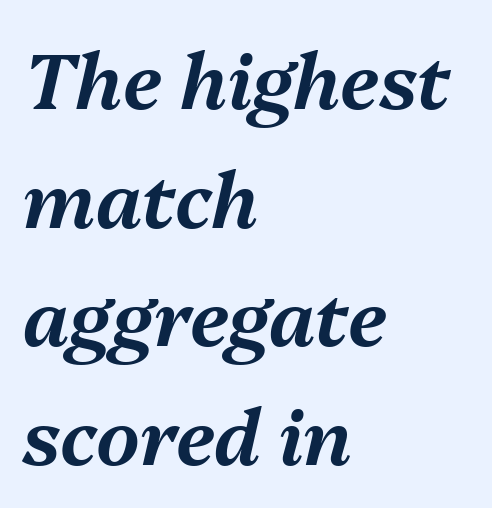
{"italic": "yes", "lean": "right", "slant_degrees": 13, "width": "normal", "stroke_contrast": "medium", "x_height": "medium", "monospaced": "no", "underline": "no", "align": "left", "line_spacing": "normal", "line_spacing_ratio": 1.56, "letter_spacing": "normal", "letter_spacing_em": 0.0, "glyph_px": 76}
